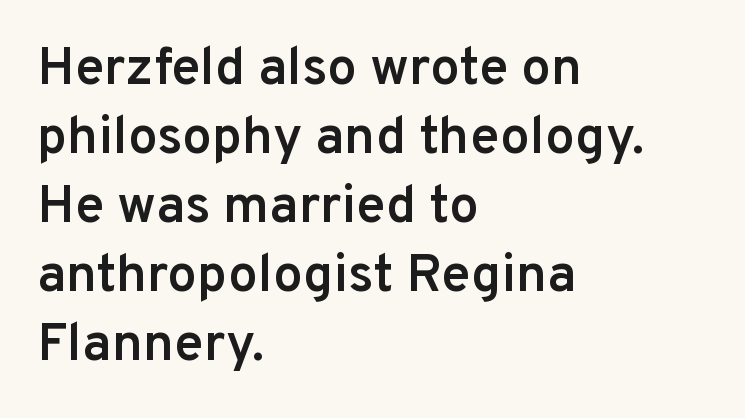
Q: Is the text bold? A: Semi-bold.
Q: Is the text italic (slanted)? A: No, it is upright.
Q: Is the typeface a serif or a sans-serif typeface? A: Sans-serif.
Q: Is the text underlined? A: No.
Q: How is the paragraph aligned? A: Left-aligned.
Q: Is the spacing between letters normal or unusually wide? A: Normal.
Q: Is the spacing between lines tight, normal or loose? A: Normal.
Q: Width (condensed, normal, or wide)? A: Normal.
Q: Stroke contrast? A: Low.
Q: x-height? A: Medium.
Q: Monospaced? A: No.
